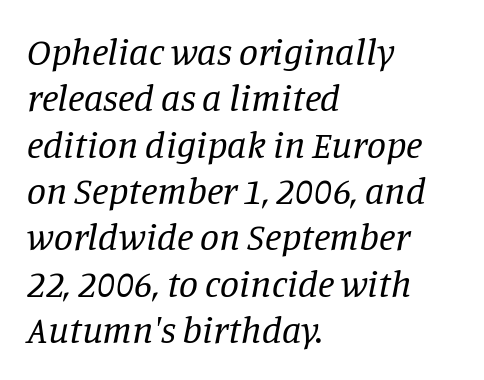
{"serif": "yes", "italic": "yes", "lean": "right", "slant_degrees": 11, "bold": "no", "weight": "regular", "width": "normal", "stroke_contrast": "low", "x_height": "large", "monospaced": "no", "underline": "no", "align": "left", "line_spacing_ratio": 1.22, "letter_spacing": "normal", "letter_spacing_em": 0.0, "glyph_px": 38}
